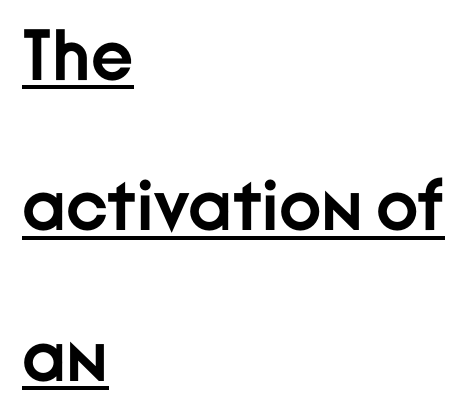
The image shows 72 px semibold sans-serif type, upright; set left-aligned, loose line spacing (2.09x), normal letter spacing, underlined; low stroke contrast and a medium x-height.
